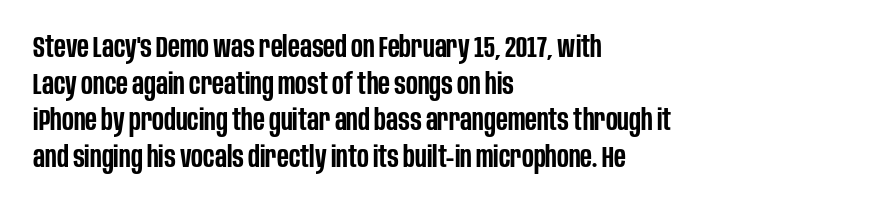
The face used here is proportionally spaced, like ordinary book or web type. Line beginnings align vertically; line endings do not. These lines carry some extra weight — a demibold, not a full bold. A sans-serif font was chosen for this passage.
